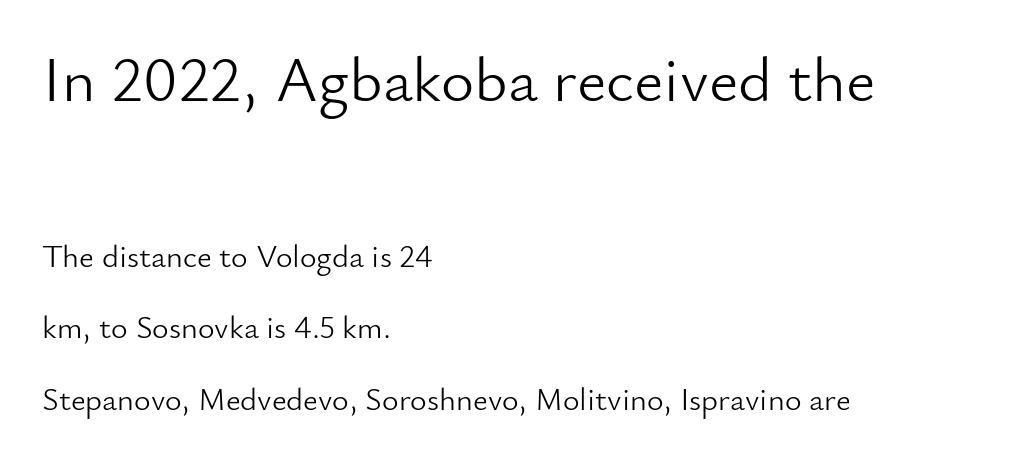
{"serif": "no", "italic": "no", "bold": "no", "weight": "light", "width": "normal", "stroke_contrast": "low", "x_height": "small", "monospaced": "no", "underline": "no", "align": "left", "line_spacing": "loose", "line_spacing_ratio": 2.24, "letter_spacing": "normal", "letter_spacing_em": 0.0, "larger_block": "first", "size_ratio": 2.0, "glyph_px": 64}
